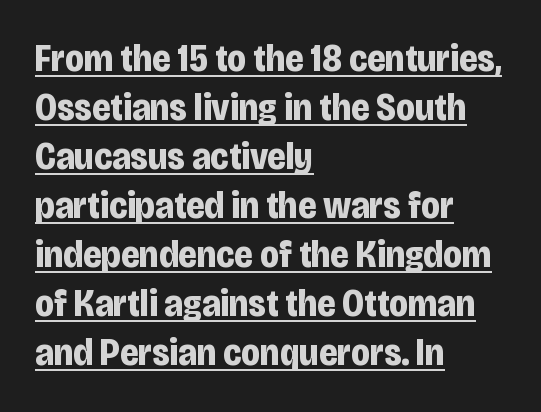
The image shows 38 px bold, condensed sans-serif type, upright; set left-aligned, normal line spacing (1.29x), normal letter spacing, underlined; low stroke contrast and a large x-height.
